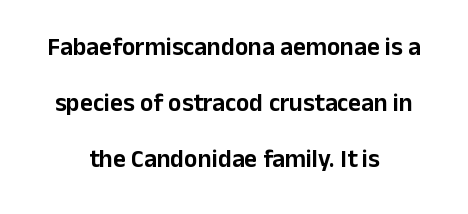
{"italic": "no", "underline": "no", "align": "center", "line_spacing": "loose", "line_spacing_ratio": 2.24, "letter_spacing": "normal", "letter_spacing_em": 0.0, "glyph_px": 25}
